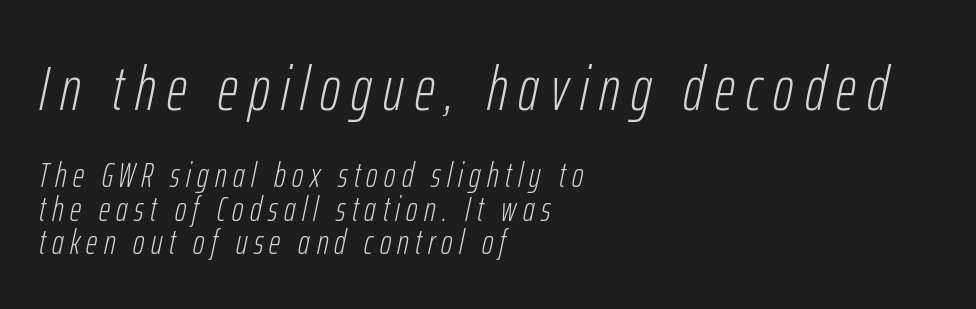
The image shows 62 px light, condensed type, italic (leaning right); set left-aligned, tight line spacing (0.95x), not underlined; the first (top) block is 1.77x larger; low stroke contrast and a medium x-height.
